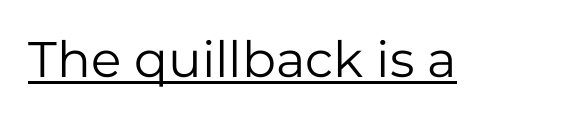
{"serif": "no", "italic": "no", "bold": "no", "weight": "regular", "width": "normal", "stroke_contrast": "low", "x_height": "medium", "monospaced": "no", "underline": "yes", "letter_spacing": "normal", "letter_spacing_em": 0.0, "glyph_px": 50}
